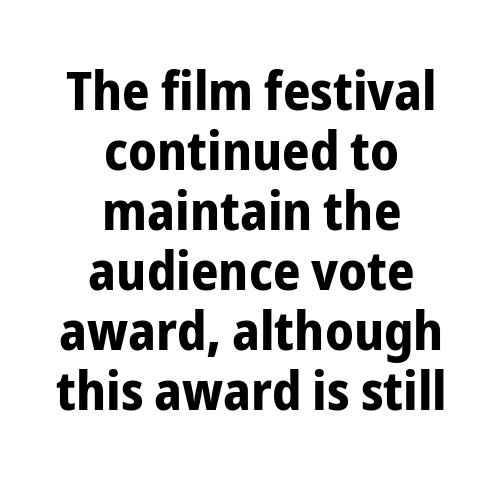
Q: Is the text bold? A: Yes.
Q: Is the text italic (slanted)? A: No, it is upright.
Q: Is the typeface a serif or a sans-serif typeface? A: Sans-serif.
Q: Is the text underlined? A: No.
Q: How is the paragraph aligned? A: Centered.
Q: Is the spacing between letters normal or unusually wide? A: Normal.
Q: Is the spacing between lines tight, normal or loose? A: Tight.
Q: Width (condensed, normal, or wide)? A: Condensed.
Q: Stroke contrast? A: Low.
Q: x-height? A: Medium.
Q: Monospaced? A: No.
